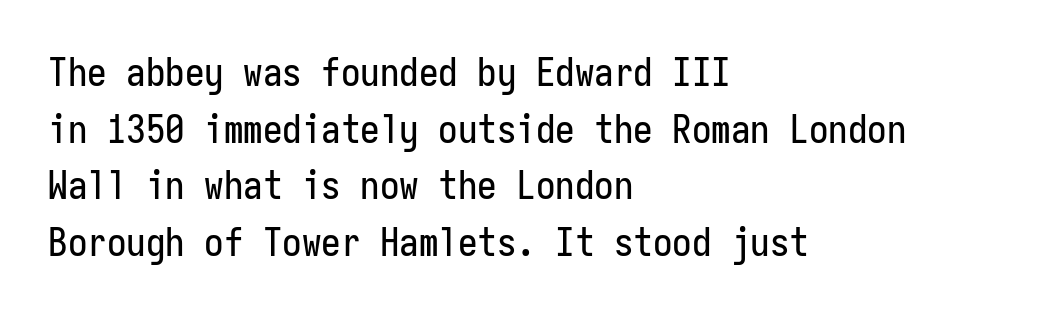
{"serif": "no", "italic": "no", "width": "condensed", "stroke_contrast": "low", "x_height": "medium", "monospaced": "yes", "underline": "no", "align": "left", "line_spacing": "normal", "line_spacing_ratio": 1.45, "letter_spacing": "normal", "letter_spacing_em": 0.0, "glyph_px": 39}
